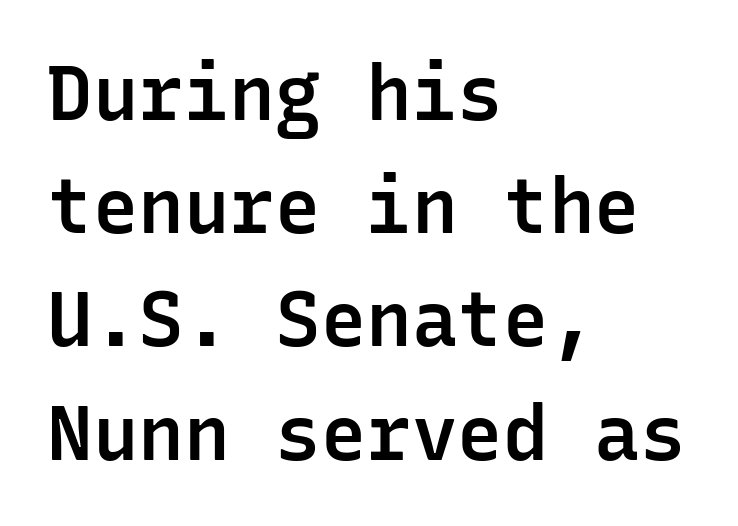
The image shows 76 px semibold sans-serif type, upright, monospaced; set left-aligned, normal line spacing (1.49x), normal letter spacing, not underlined; low stroke contrast and a medium x-height.
